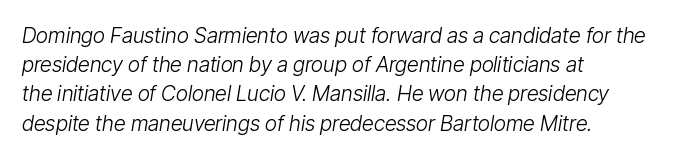
Lines of text with bare space underneath. Ink coverage per letter is moderate at most. The setting favours the left margin, as ordinary paragraphs usually do. The tracking reads as untouched default to a designer's eye. Style check: oblique.
